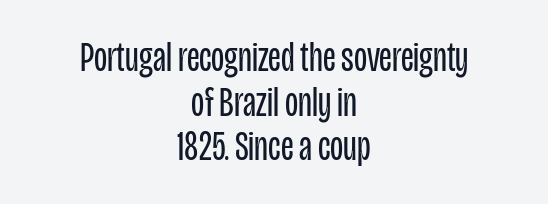
{"serif": "no", "italic": "no", "bold": "no", "weight": "regular", "width": "condensed", "stroke_contrast": "low", "x_height": "large", "monospaced": "no", "underline": "no", "align": "center", "line_spacing": "tight", "line_spacing_ratio": 1.04, "letter_spacing": "normal", "letter_spacing_em": 0.0, "glyph_px": 43}
